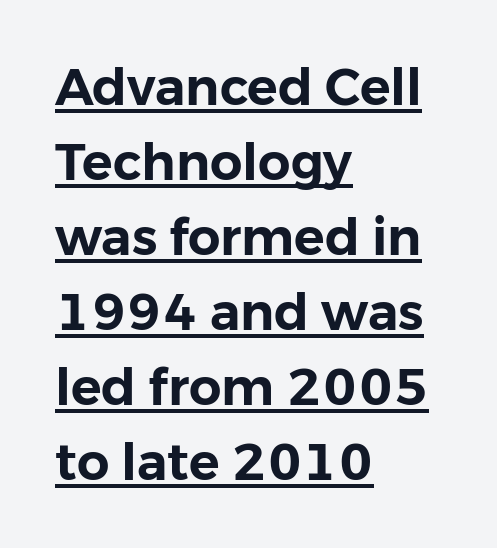
The image shows 51 px sans-serif type, upright; set left-aligned, normal line spacing (1.47x), normal letter spacing, underlined; low stroke contrast and a medium x-height.
